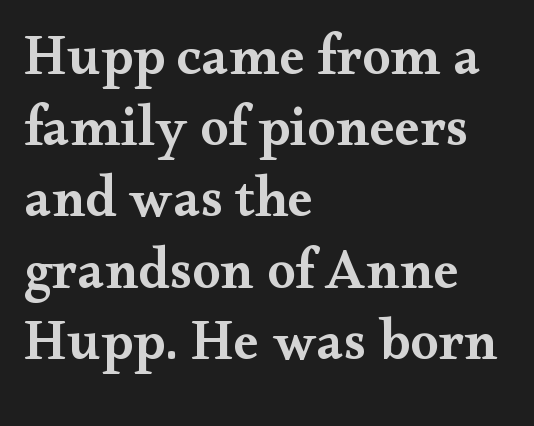
{"serif": "yes", "italic": "no", "bold": "semi", "weight": "semibold", "width": "wide", "stroke_contrast": "medium", "x_height": "small", "monospaced": "no", "underline": "no", "align": "left", "line_spacing": "normal", "line_spacing_ratio": 1.25, "letter_spacing": "normal", "letter_spacing_em": 0.0, "glyph_px": 57}
